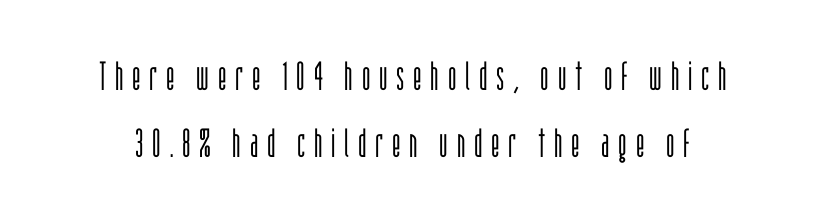
{"serif": "no", "italic": "no", "bold": "no", "weight": "light", "width": "condensed", "stroke_contrast": "low", "x_height": "large", "monospaced": "no", "underline": "no", "line_spacing": "normal", "line_spacing_ratio": 1.67, "letter_spacing": "wide", "letter_spacing_em": 0.22, "glyph_px": 40}
